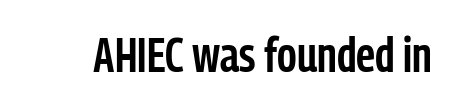
Anything drawn beneath the words? Only blank space. The face used here is proportionally spaced, like ordinary book or web type. The type is set solid horizontally, with unmodified tracking. Stroke thickness is moderately raised; the sample reads as semibold. Ascenders rise straight up at ninety degrees.
